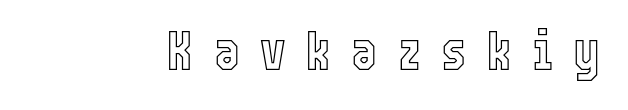
The space directly below the letters is spotless. The rendering uses natural spacing where letterforms have individual widths. The lettering stays uniformly vertical, giving the passage a roman look. Display-style spreading of the glyphs; the letterfit is very open.
